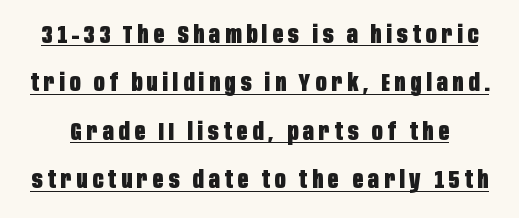
{"italic": "no", "bold": "yes", "underline": "yes", "line_spacing": "loose", "line_spacing_ratio": 2.02, "letter_spacing": "wide", "letter_spacing_em": 0.2, "glyph_px": 24}
